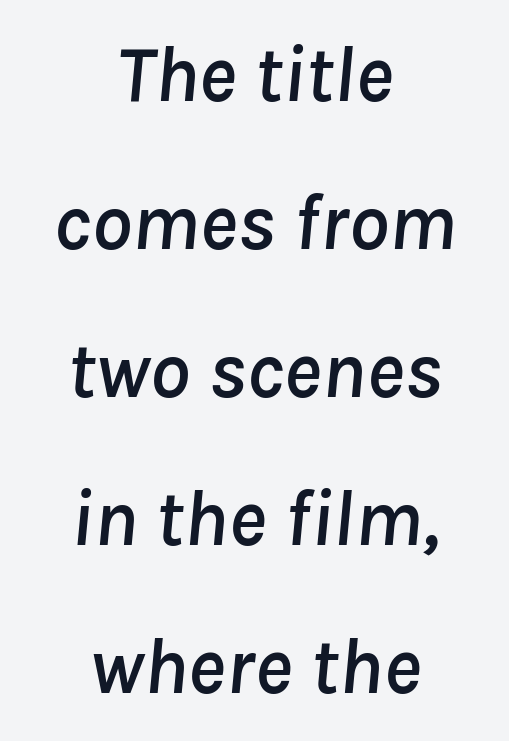
{"italic": "yes", "lean": "right", "slant_degrees": 8, "width": "normal", "stroke_contrast": "low", "x_height": "medium", "monospaced": "no", "underline": "no", "align": "center", "line_spacing_ratio": 1.85, "letter_spacing": "normal", "letter_spacing_em": 0.0, "glyph_px": 80}
